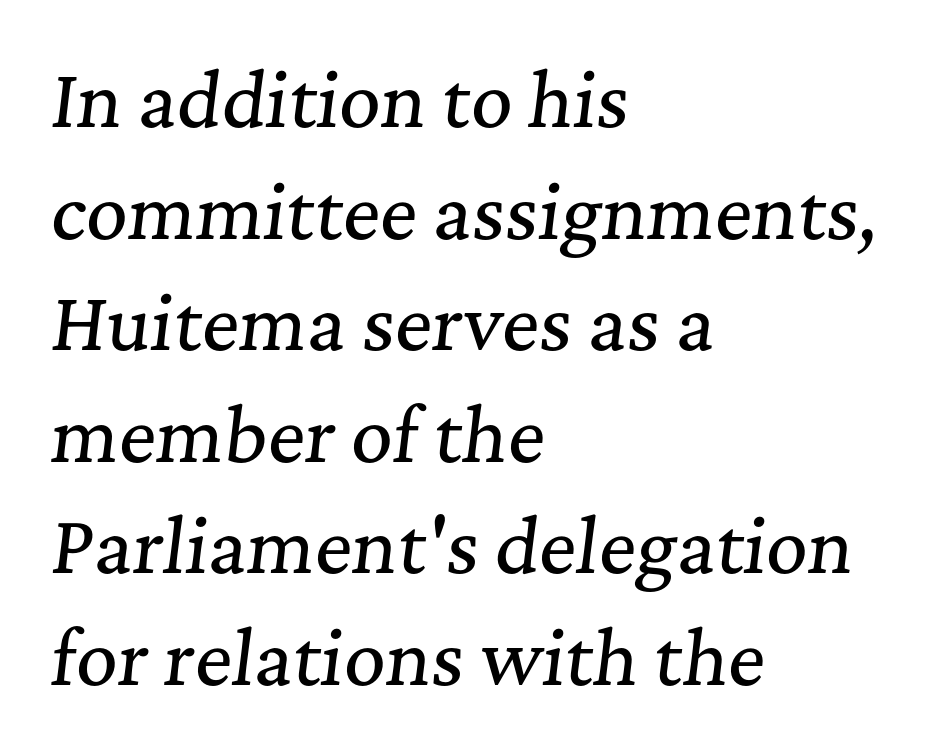
Q: Is the text italic (slanted)? A: Yes, it leans right by about 7 degrees.
Q: Is the typeface a serif or a sans-serif typeface? A: Serif.
Q: Is the text underlined? A: No.
Q: How is the paragraph aligned? A: Left-aligned.
Q: Is the spacing between letters normal or unusually wide? A: Normal.
Q: Is the spacing between lines tight, normal or loose? A: Normal.
Q: Width (condensed, normal, or wide)? A: Normal.
Q: Stroke contrast? A: Medium.
Q: x-height? A: Medium.
Q: Monospaced? A: No.
